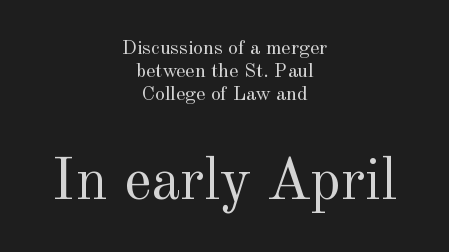
{"serif": "yes", "italic": "no", "bold": "no", "weight": "regular", "width": "normal", "x_height": "small", "monospaced": "no", "underline": "no", "align": "center", "line_spacing": "tight", "line_spacing_ratio": 1.14, "letter_spacing": "normal", "letter_spacing_em": 0.0, "larger_block": "second", "size_ratio": 2.95, "glyph_px": 59}
